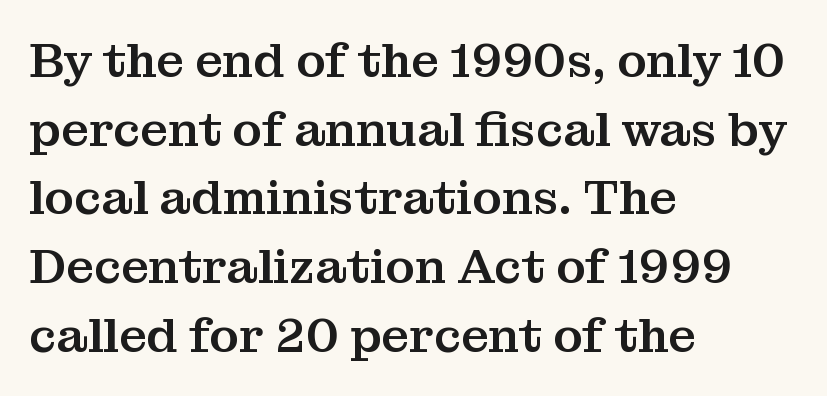
Q: Is the text italic (slanted)? A: No, it is upright.
Q: Is the typeface a serif or a sans-serif typeface? A: Serif.
Q: Is the text underlined? A: No.
Q: How is the paragraph aligned? A: Left-aligned.
Q: Is the spacing between letters normal or unusually wide? A: Normal.
Q: Is the spacing between lines tight, normal or loose? A: Normal.
Q: Width (condensed, normal, or wide)? A: Normal.
Q: Stroke contrast? A: Medium.
Q: x-height? A: Medium.
Q: Monospaced? A: No.
